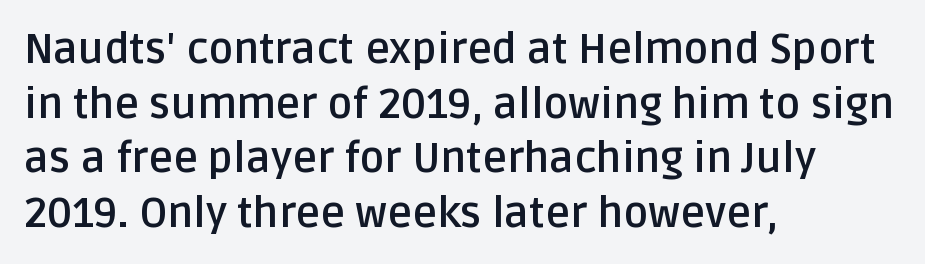
Q: Is the text bold? A: Yes.
Q: Is the text italic (slanted)? A: No, it is upright.
Q: Is the typeface a serif or a sans-serif typeface? A: Sans-serif.
Q: Is the text underlined? A: No.
Q: How is the paragraph aligned? A: Left-aligned.
Q: Is the spacing between letters normal or unusually wide? A: Normal.
Q: Is the spacing between lines tight, normal or loose? A: Normal.
Q: Width (condensed, normal, or wide)? A: Normal.
Q: Stroke contrast? A: Low.
Q: x-height? A: Large.
Q: Monospaced? A: No.
